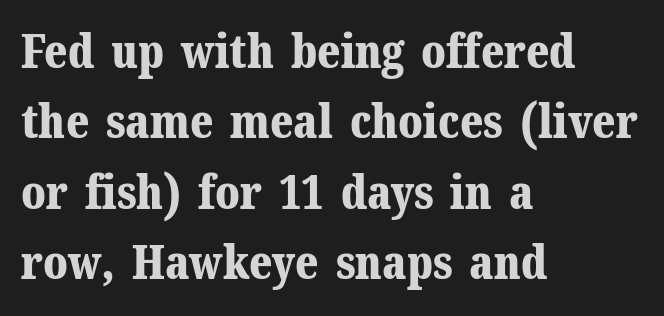
The type sits square on the baseline with zero lean. What's the leading like? Ordinary, nothing unusual. The paragraph shown leans on its left margin. The passage shown has conventional tracking throughout.
